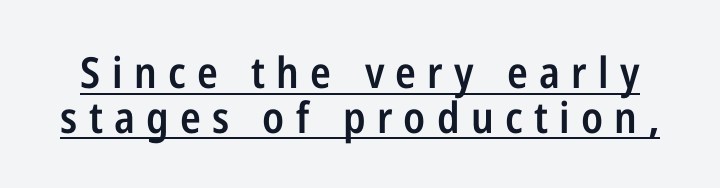
The image shows 43 px semibold, condensed sans-serif type, upright; set tight line spacing (1.04x), unusually wide letter spacing (+0.26 em), underlined; low stroke contrast and a medium x-height.
